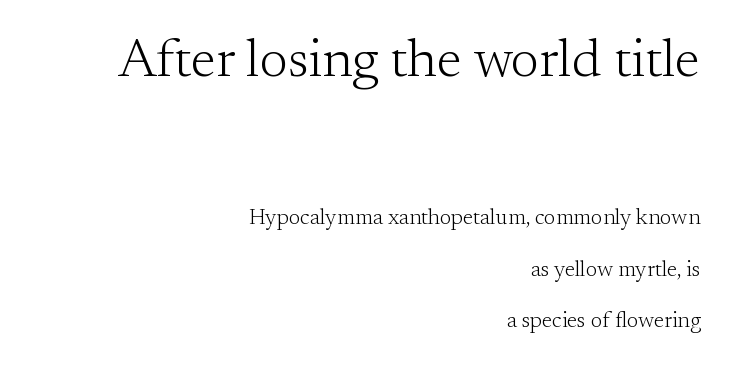
The image shows 54 px light serif type, upright; set right-aligned, loose line spacing (2.36x), normal letter spacing, not underlined; the first (top) block is 2.45x larger; medium stroke contrast and a small x-height.
